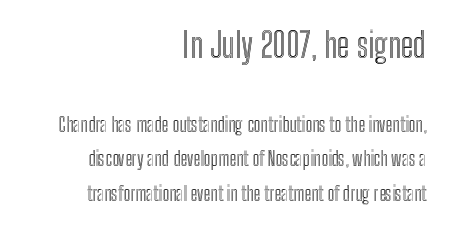
{"italic": "no", "width": "condensed", "x_height": "medium", "monospaced": "no", "underline": "no", "align": "right", "line_spacing_ratio": 1.81, "letter_spacing": "normal", "letter_spacing_em": 0.0, "larger_block": "first", "size_ratio": 1.79, "glyph_px": 34}
